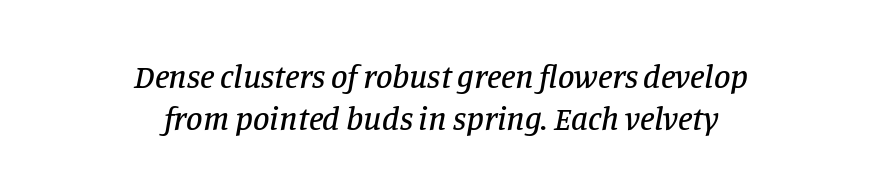
Q: Is the text italic (slanted)? A: Yes, it leans right by about 11 degrees.
Q: Is the typeface a serif or a sans-serif typeface? A: Serif.
Q: Is the text underlined? A: No.
Q: How is the paragraph aligned? A: Centered.
Q: Is the spacing between letters normal or unusually wide? A: Normal.
Q: Is the spacing between lines tight, normal or loose? A: Normal.
Q: Width (condensed, normal, or wide)? A: Normal.
Q: Stroke contrast? A: Low.
Q: x-height? A: Large.
Q: Monospaced? A: No.
